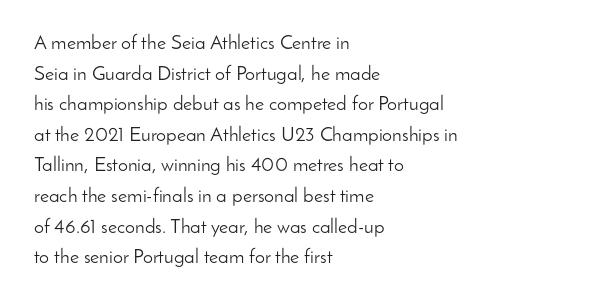
{"italic": "no", "bold": "no", "underline": "no", "align": "left", "line_spacing": "normal", "line_spacing_ratio": 1.53, "letter_spacing": "normal", "letter_spacing_em": 0.0, "glyph_px": 20}
